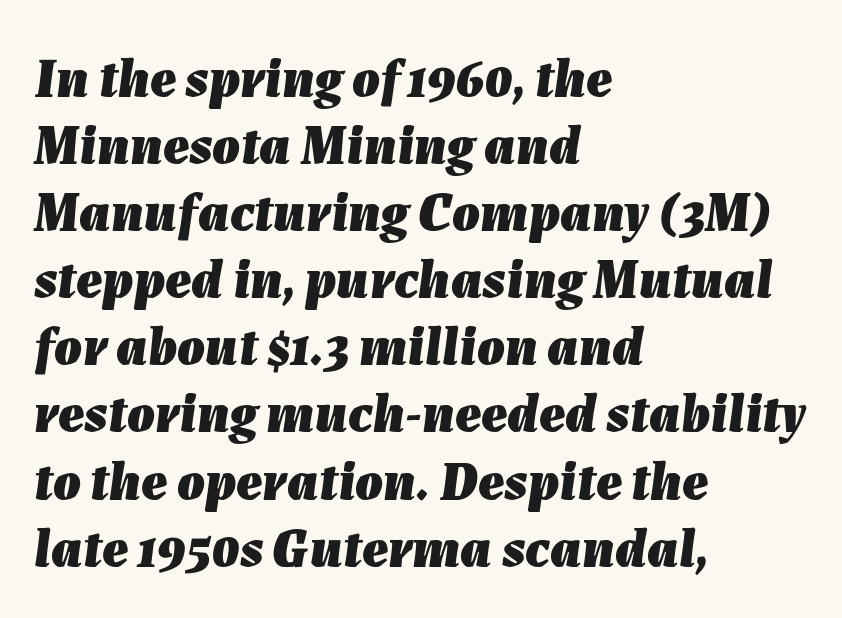
Q: Is the text bold? A: Yes.
Q: Is the text italic (slanted)? A: Yes, it leans right by about 7 degrees.
Q: Is the text underlined? A: No.
Q: How is the paragraph aligned? A: Left-aligned.
Q: Is the spacing between letters normal or unusually wide? A: Normal.
Q: Width (condensed, normal, or wide)? A: Normal.
Q: Stroke contrast? A: Low.
Q: x-height? A: Medium.
Q: Monospaced? A: No.
